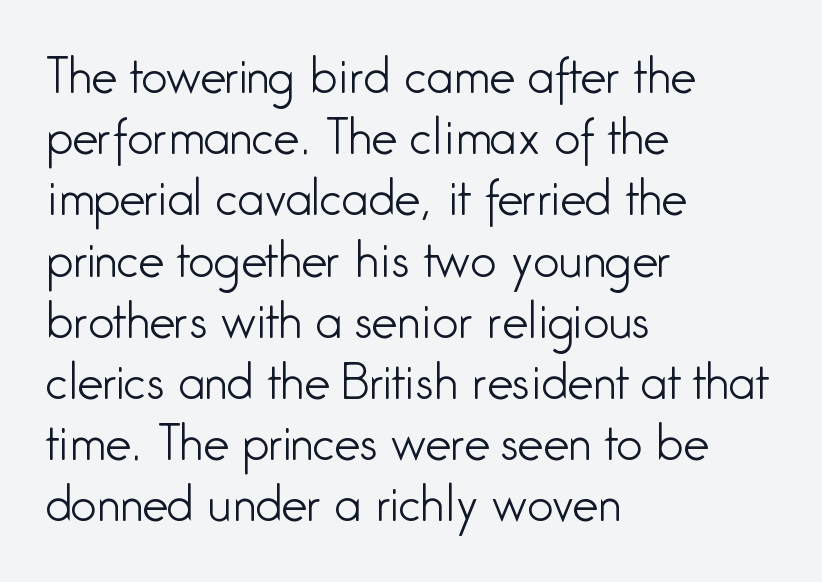
Q: Is the text bold? A: No.
Q: Is the text italic (slanted)? A: No, it is upright.
Q: Is the typeface a serif or a sans-serif typeface? A: Sans-serif.
Q: Is the text underlined? A: No.
Q: How is the paragraph aligned? A: Left-aligned.
Q: Is the spacing between letters normal or unusually wide? A: Normal.
Q: Is the spacing between lines tight, normal or loose? A: Normal.
Q: Width (condensed, normal, or wide)? A: Condensed.
Q: Stroke contrast? A: Low.
Q: x-height? A: Medium.
Q: Monospaced? A: No.
